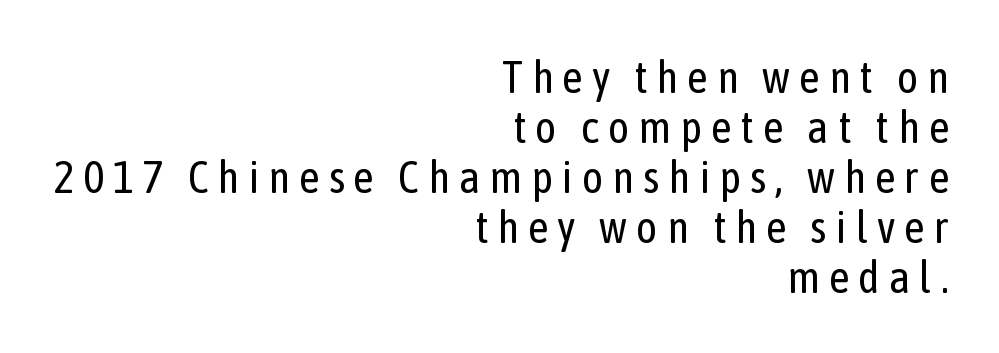
Typeset ragged left — the right edge is the straight one. You could not count columns in this text — the font is proportionally spaced. Someone cranked the tracking dial way up on this one. Do the letters lean? They stand straight. Letters rest on an invisible, unmarked baseline. Grotesque or geometric, the face here clearly has no serifs.
